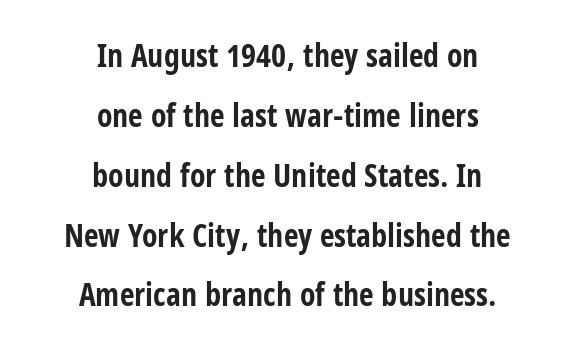
The image shows 32 px bold, condensed sans-serif type, upright; set centered, line spacing 1.87x, normal letter spacing, not underlined; low stroke contrast and a large x-height.
